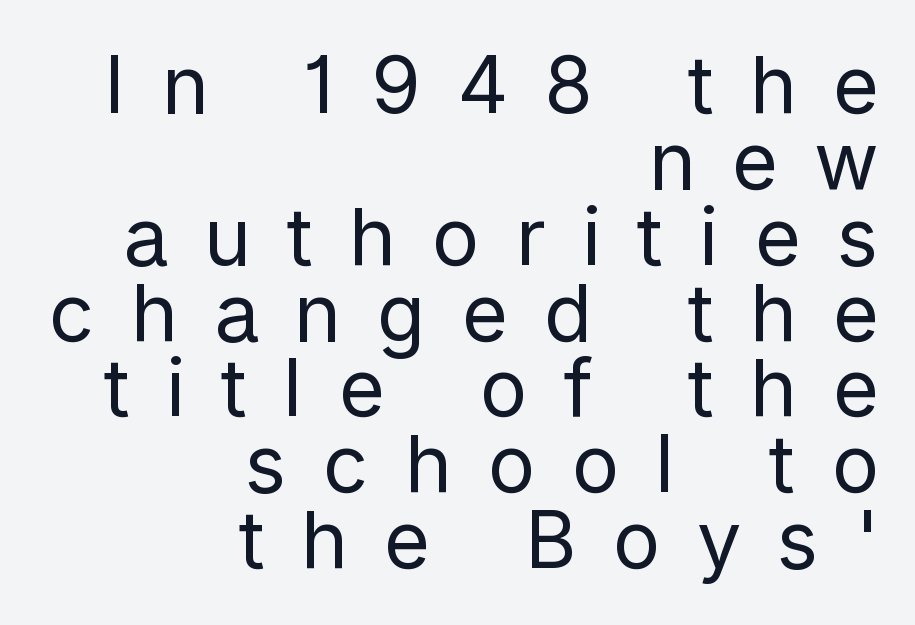
Q: Is the text bold? A: No.
Q: Is the text italic (slanted)? A: No, it is upright.
Q: Is the typeface a serif or a sans-serif typeface? A: Sans-serif.
Q: Is the text underlined? A: No.
Q: How is the paragraph aligned? A: Right-aligned.
Q: Is the spacing between letters normal or unusually wide? A: Unusually wide.
Q: Is the spacing between lines tight, normal or loose? A: Tight.
Q: Width (condensed, normal, or wide)? A: Normal.
Q: Stroke contrast? A: Low.
Q: x-height? A: Medium.
Q: Monospaced? A: No.
